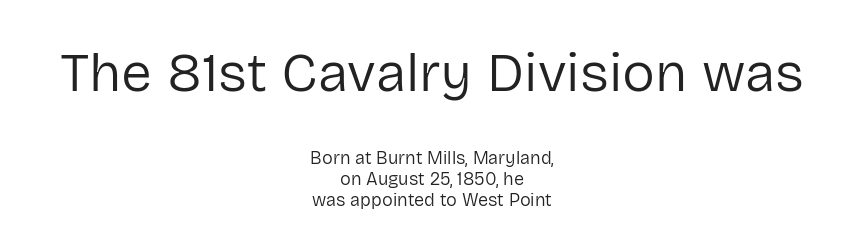
The image shows 55 px regular-weight sans-serif type, upright; set centered, line spacing 1.16x, normal letter spacing, not underlined; the first (top) block is 3.06x larger; low stroke contrast and a medium x-height.
